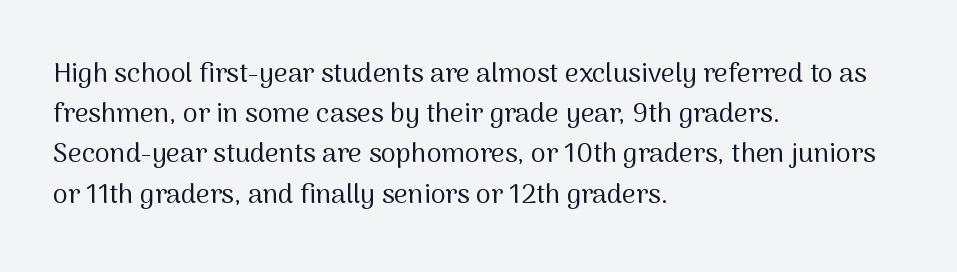
Q: Is the text bold? A: No.
Q: Is the text italic (slanted)? A: No, it is upright.
Q: Is the text underlined? A: No.
Q: How is the paragraph aligned? A: Left-aligned.
Q: Is the spacing between letters normal or unusually wide? A: Normal.
Q: Is the spacing between lines tight, normal or loose? A: Normal.
